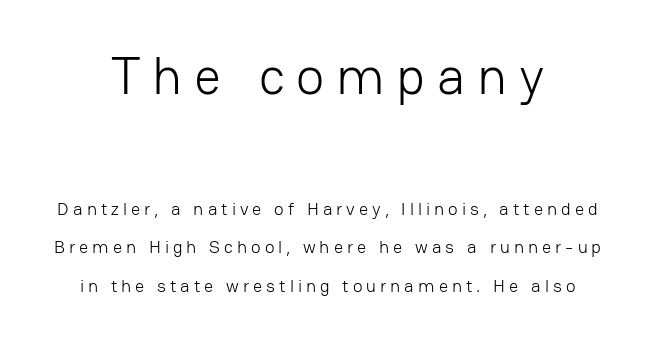
{"serif": "no", "italic": "no", "bold": "no", "weight": "light", "width": "normal", "stroke_contrast": "low", "x_height": "medium", "monospaced": "no", "underline": "no", "line_spacing": "loose", "line_spacing_ratio": 2.14, "letter_spacing": "wide", "letter_spacing_em": 0.22, "larger_block": "first", "size_ratio": 2.94, "glyph_px": 53}
